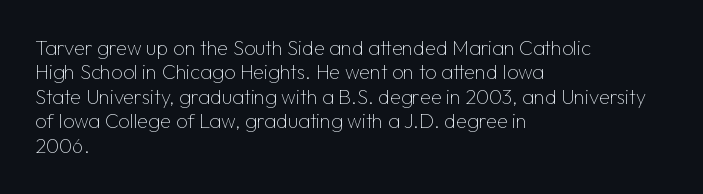
These lines keep a tight, regular rhythm from letter to letter. In CSS terms this would be text-align: left. Weight: in the light-to-regular range. This is roman type, the default non-slanted kind. Decoration check: the copy has no underline.
